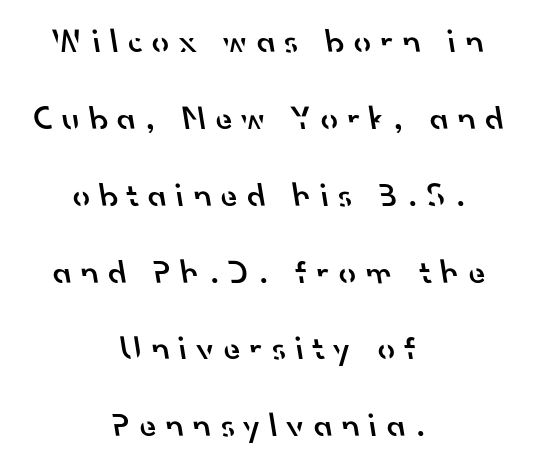
{"serif": "no", "bold": "semi", "weight": "semibold", "width": "normal", "stroke_contrast": "low", "x_height": "small", "monospaced": "no", "underline": "no", "align": "center", "line_spacing": "loose", "line_spacing_ratio": 2.26, "letter_spacing": "wide", "letter_spacing_em": 0.28, "glyph_px": 34}
